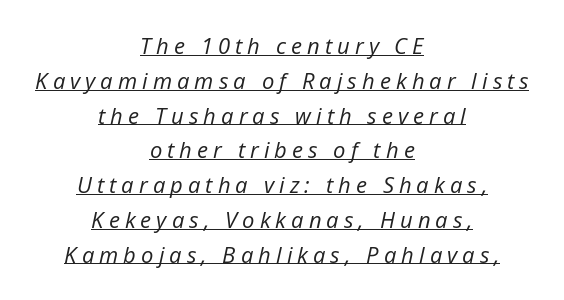
In CSS terms this would be text-align: center. Underlining? Definitely there. Evenly set lines give the paragraph a standard silhouette. Someone cranked the tracking dial way up on this one.
